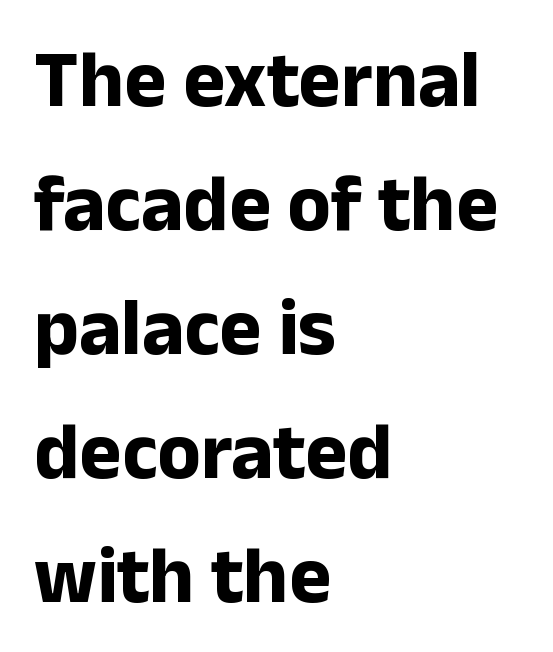
The image shows 80 px bold sans-serif type, upright; set left-aligned, normal line spacing (1.55x), normal letter spacing, not underlined; low stroke contrast and a medium x-height.
